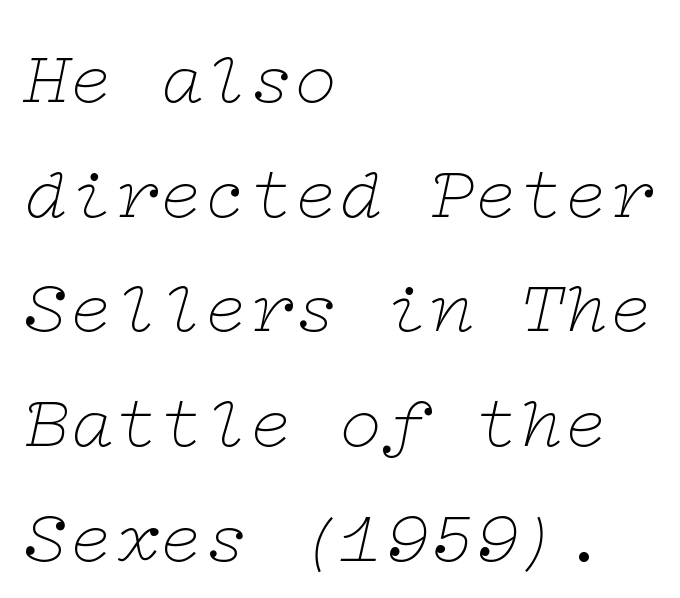
Q: Is the text bold? A: No.
Q: Is the text italic (slanted)? A: Yes, it leans right by about 12 degrees.
Q: Is the typeface a serif or a sans-serif typeface? A: Serif.
Q: Is the text underlined? A: No.
Q: How is the paragraph aligned? A: Left-aligned.
Q: Is the spacing between letters normal or unusually wide? A: Normal.
Q: Is the spacing between lines tight, normal or loose? A: Normal.
Q: Width (condensed, normal, or wide)? A: Wide.
Q: Stroke contrast? A: Low.
Q: x-height? A: Medium.
